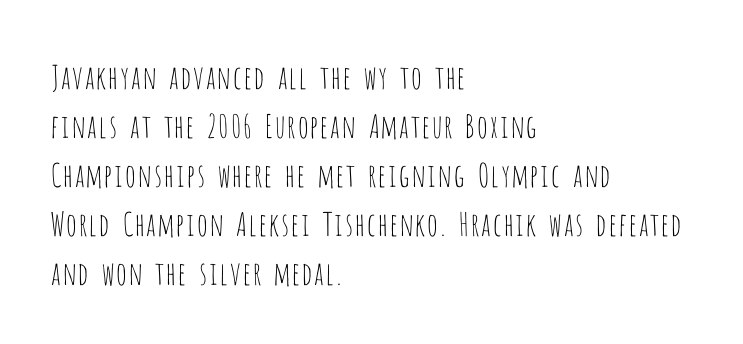
{"serif": "no", "italic": "no", "bold": "no", "weight": "thin", "width": "condensed", "stroke_contrast": "low", "x_height": "large", "monospaced": "no", "underline": "no", "align": "left", "line_spacing": "normal", "line_spacing_ratio": 1.53, "letter_spacing": "normal", "letter_spacing_em": 0.0, "glyph_px": 32}
